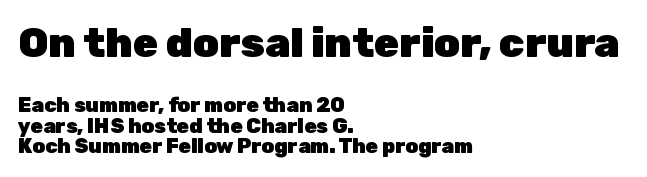
No word sits above an underline. Size hierarchy here favors the leading block over the trailing one. Every character sits straight up, as roman type does. Varying glyph widths throughout — classic text-font behaviour. Each word holds together tightly as a unit, with standard inter-letter gaps. Letterform terminals end flat and unadorned throughout the passage.
